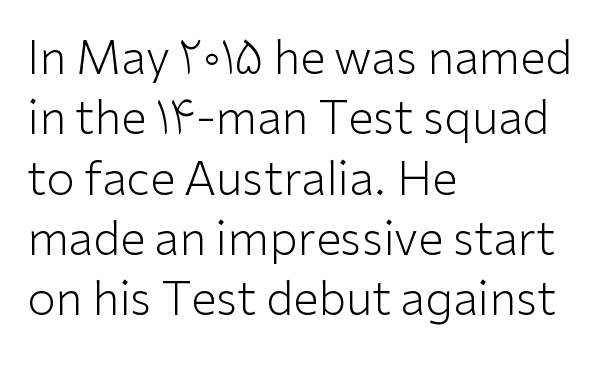
Is this a sans? Yes — the strokes have no serifs. A classic flush-left, rag-right setting is used for this passage. Does the leading feel generous? No, just average. Underline: absent. These lines are rendered in a variable-pitch font.
